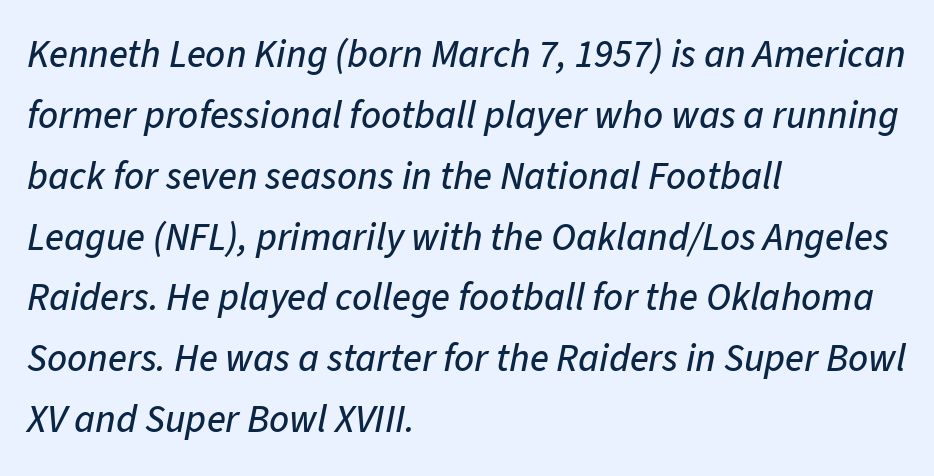
Q: Is the text italic (slanted)? A: Yes, it leans right by about 11 degrees.
Q: Is the text underlined? A: No.
Q: How is the paragraph aligned? A: Left-aligned.
Q: Is the spacing between letters normal or unusually wide? A: Normal.
Q: Is the spacing between lines tight, normal or loose? A: Normal.
Q: Width (condensed, normal, or wide)? A: Normal.
Q: Stroke contrast? A: Low.
Q: x-height? A: Medium.
Q: Monospaced? A: No.
